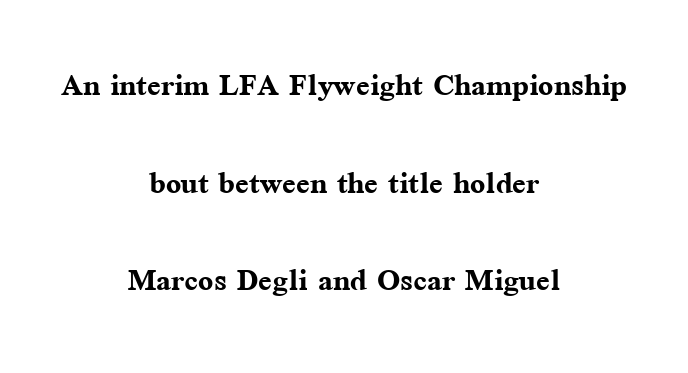
{"serif": "yes", "italic": "no", "bold": "yes", "weight": "semibold", "width": "normal", "stroke_contrast": "medium", "x_height": "medium", "monospaced": "no", "underline": "no", "align": "center", "line_spacing": "loose", "line_spacing_ratio": 2.44, "letter_spacing": "normal", "letter_spacing_em": 0.0, "glyph_px": 40}
